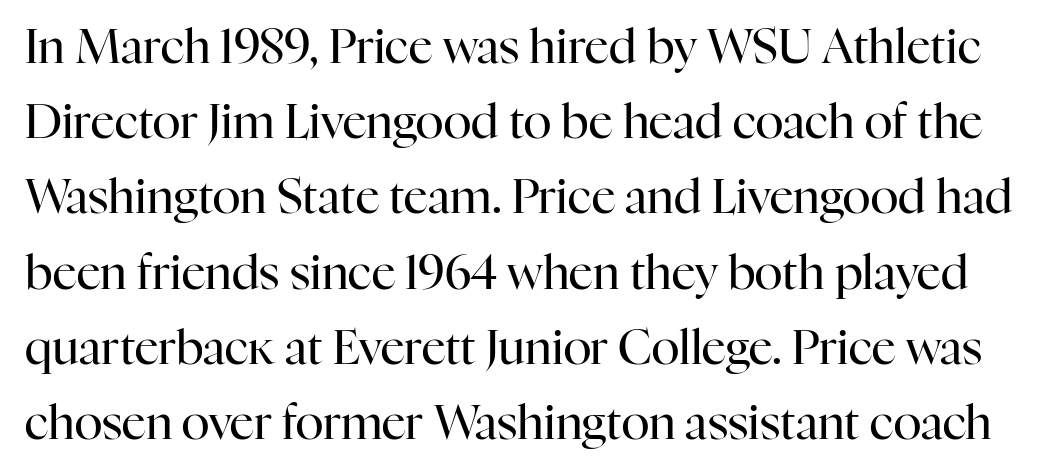
This sample has the flowing, uneven cadence of proportional lettering. The letters stand straight up with perfectly vertical stems. These lines sit exactly where default settings would place them. The type is set solid horizontally, with unmodified tracking. Descenders are the only things crossing below the line. This sample uses a serif face.
